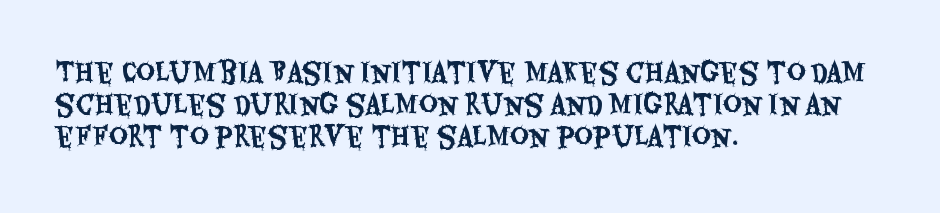
{"italic": "no", "underline": "no", "align": "left", "line_spacing_ratio": 1.23, "letter_spacing": "normal", "letter_spacing_em": 0.0, "glyph_px": 26}
